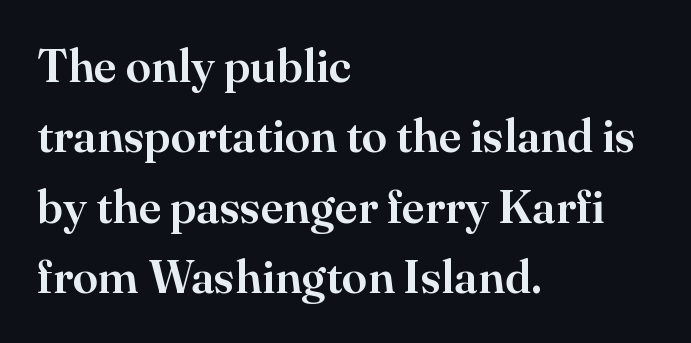
Q: Is the text italic (slanted)? A: No, it is upright.
Q: Is the typeface a serif or a sans-serif typeface? A: Serif.
Q: Is the text underlined? A: No.
Q: How is the paragraph aligned? A: Left-aligned.
Q: Is the spacing between letters normal or unusually wide? A: Normal.
Q: Is the spacing between lines tight, normal or loose? A: Normal.
Q: Width (condensed, normal, or wide)? A: Normal.
Q: Stroke contrast? A: High.
Q: x-height? A: Small.
Q: Monospaced? A: No.
